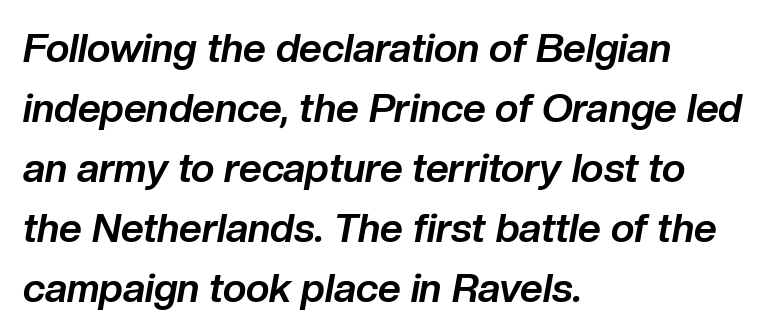
The image shows 40 px bold type, italic (leaning right); set left-aligned, normal line spacing (1.5x), normal letter spacing, not underlined; low stroke contrast and a medium x-height.
